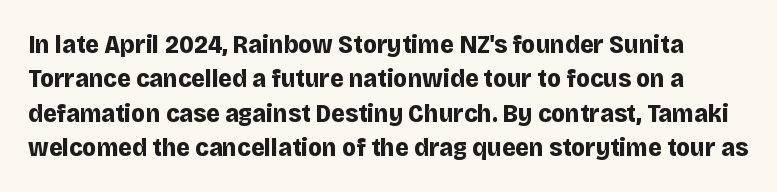
The image shows 26 px bold type, upright; set normal line spacing (1.32x), normal letter spacing, not underlined.
